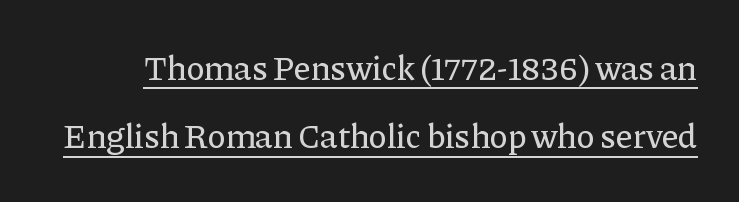
{"serif": "yes", "italic": "no", "width": "normal", "stroke_contrast": "low", "x_height": "medium", "monospaced": "no", "underline": "yes", "line_spacing": "loose", "line_spacing_ratio": 2.01, "letter_spacing": "normal", "letter_spacing_em": 0.0, "glyph_px": 34}
